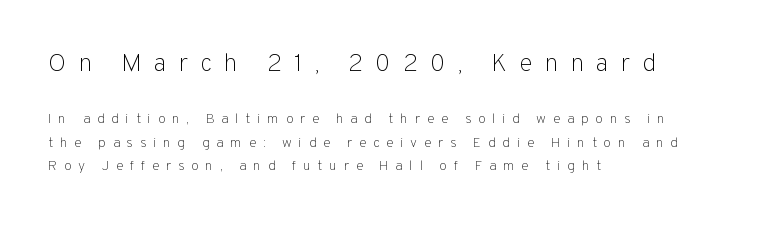
The image shows 25 px text type, upright; set left-aligned, normal line spacing (1.68x), unusually wide letter spacing (+0.48 em), not underlined; the first (top) block is 1.79x larger.
